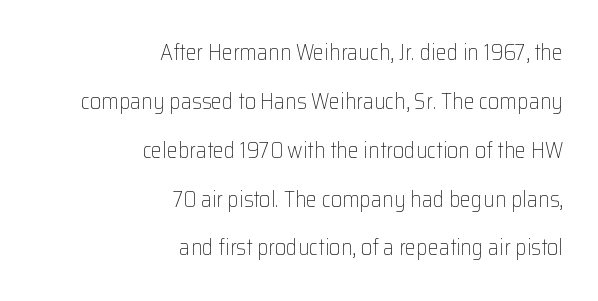
Each word holds together tightly as a unit, with standard inter-letter gaps. Baseline-to-baseline distance is far greater than the letter height. The area under the type is left untouched. The text block is weighted toward the right margin, trailing off unevenly leftward. It's the straight-up-and-down kind of type. Is this a heavy cut? Hardly; it is regular or lighter.
